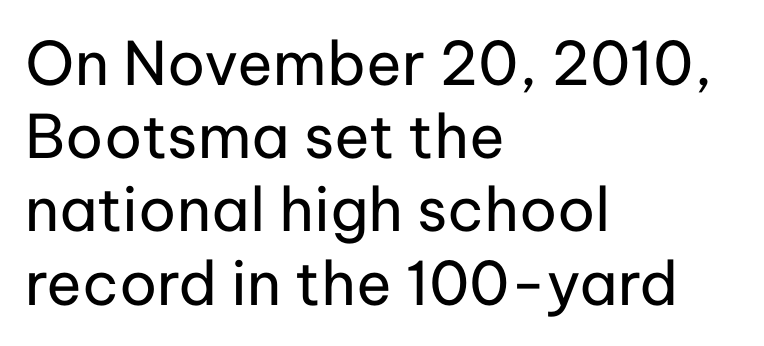
The image shows 60 px regular-weight sans-serif type, upright; set left-aligned, line spacing 1.22x, normal letter spacing, not underlined; low stroke contrast and a medium x-height.
